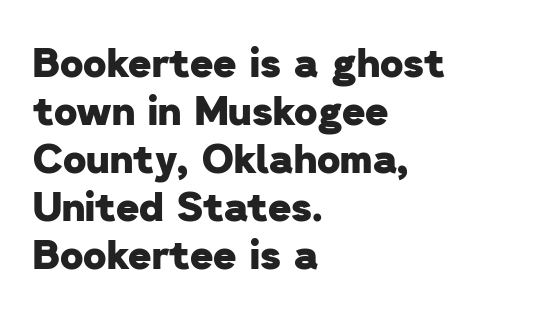
The image shows 40 px heavy sans-serif type; set left-aligned, line spacing 1.2x, normal letter spacing, not underlined; low stroke contrast and a medium x-height.
